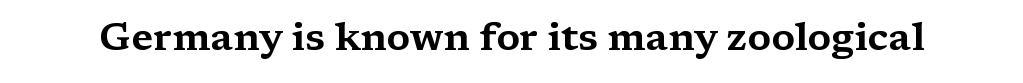
{"serif": "yes", "italic": "no", "width": "wide", "stroke_contrast": "medium", "x_height": "medium", "monospaced": "no", "underline": "no", "letter_spacing": "normal", "letter_spacing_em": 0.0, "glyph_px": 38}
